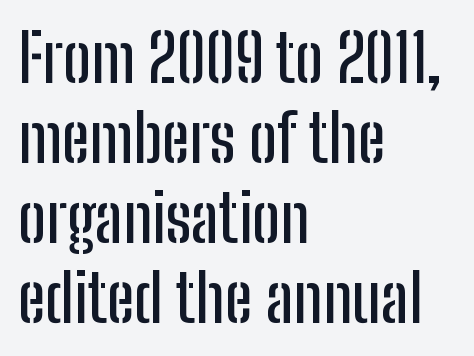
Rendered with straight, roman letterforms. Is this a sans? Yes — the strokes have no serifs. The string is rendered with underlining switched off. Nothing unusual about the tracking: characters are spaced as the font intends. One-word summary of the alignment: left.
